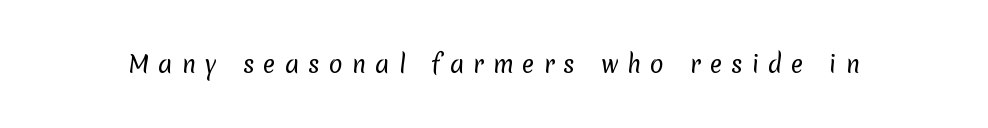
{"bold": "no", "underline": "no", "letter_spacing": "wide", "letter_spacing_em": 0.39, "glyph_px": 23}
